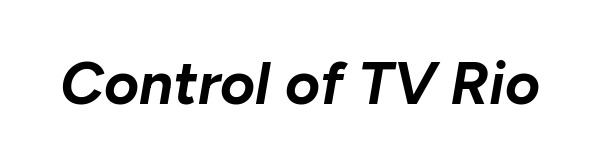
The image shows 60 px bold type, italic (leaning right); set normal letter spacing, not underlined; low stroke contrast and a medium x-height.
